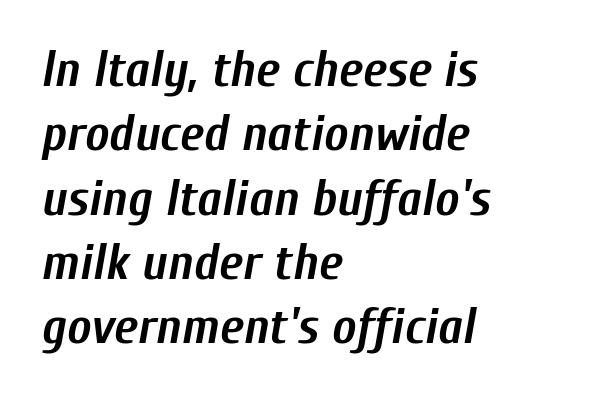
The image shows 51 px semibold, condensed type, italic (leaning right); set left-aligned, normal line spacing (1.26x), normal letter spacing, not underlined; low stroke contrast and a medium x-height.
